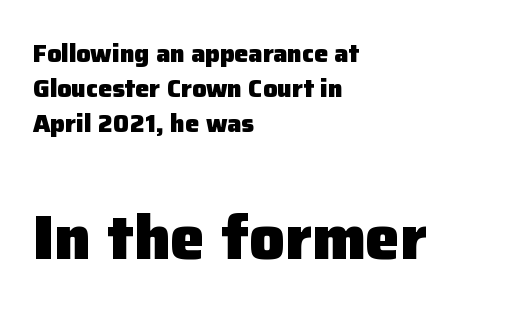
{"serif": "no", "italic": "no", "bold": "yes", "weight": "heavy", "width": "normal", "stroke_contrast": "low", "x_height": "medium", "monospaced": "no", "underline": "no", "align": "left", "line_spacing": "normal", "line_spacing_ratio": 1.41, "letter_spacing": "normal", "letter_spacing_em": 0.0, "larger_block": "second", "size_ratio": 2.48, "glyph_px": 62}
